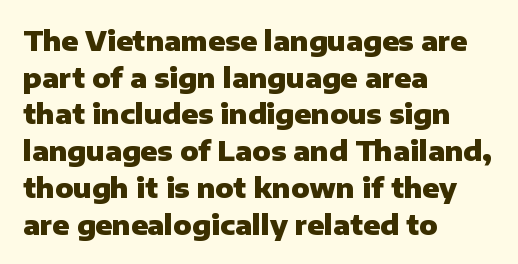
{"italic": "no", "bold": "yes", "underline": "no", "align": "left", "line_spacing": "normal", "line_spacing_ratio": 1.36, "letter_spacing": "normal", "letter_spacing_em": 0.0, "glyph_px": 27}
